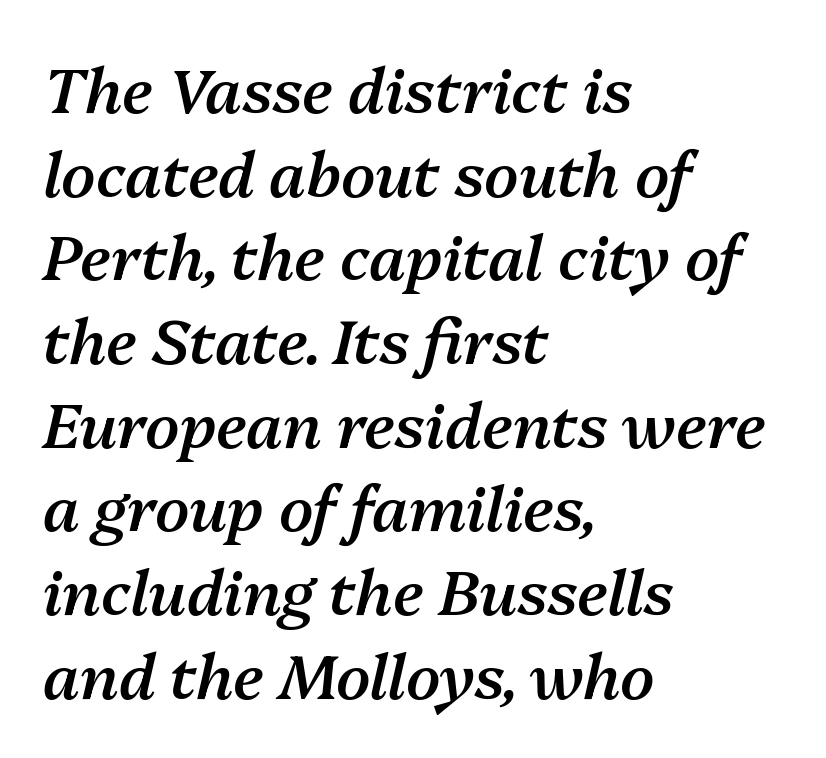
The image shows 62 px semibold type, italic (leaning right); set left-aligned, normal line spacing (1.35x), normal letter spacing, not underlined; medium stroke contrast and a medium x-height.
